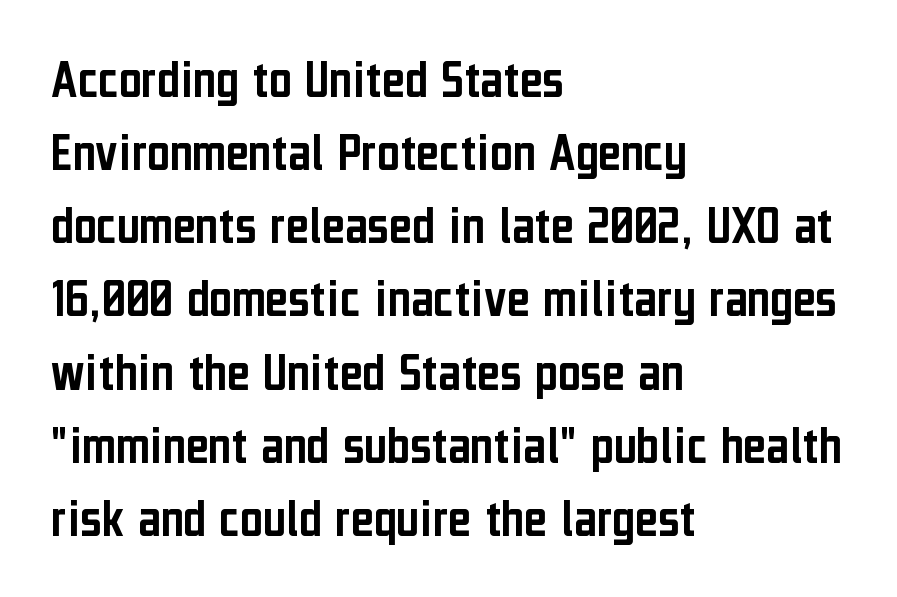
The image shows 55 px condensed sans-serif type, upright; set left-aligned, normal line spacing (1.33x), normal letter spacing, not underlined; low stroke contrast and a medium x-height.
